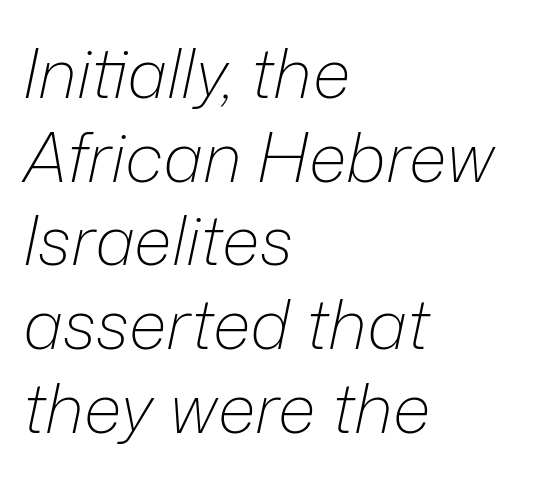
Q: Is the text bold? A: No.
Q: Is the text italic (slanted)? A: Yes, it leans right by about 12 degrees.
Q: Is the text underlined? A: No.
Q: How is the paragraph aligned? A: Left-aligned.
Q: Is the spacing between letters normal or unusually wide? A: Normal.
Q: Width (condensed, normal, or wide)? A: Normal.
Q: Stroke contrast? A: Low.
Q: x-height? A: Medium.
Q: Monospaced? A: No.
